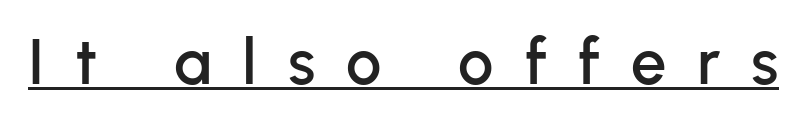
{"serif": "no", "italic": "no", "width": "normal", "stroke_contrast": "low", "x_height": "medium", "monospaced": "no", "underline": "yes", "letter_spacing": "wide", "letter_spacing_em": 0.49, "glyph_px": 63}
